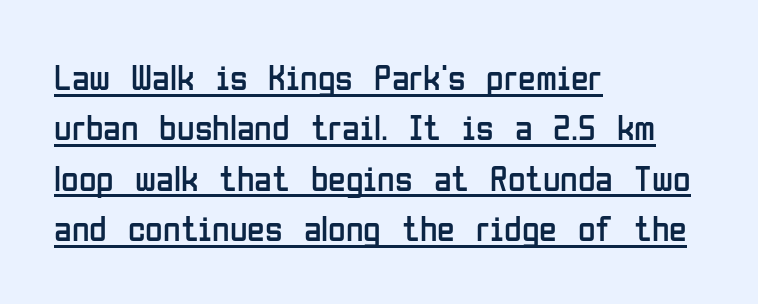
{"serif": "no", "italic": "no", "bold": "no", "weight": "regular", "width": "condensed", "stroke_contrast": "low", "x_height": "medium", "monospaced": "no", "underline": "yes", "align": "left", "line_spacing": "normal", "line_spacing_ratio": 1.4, "letter_spacing": "normal", "letter_spacing_em": 0.0, "glyph_px": 36}
